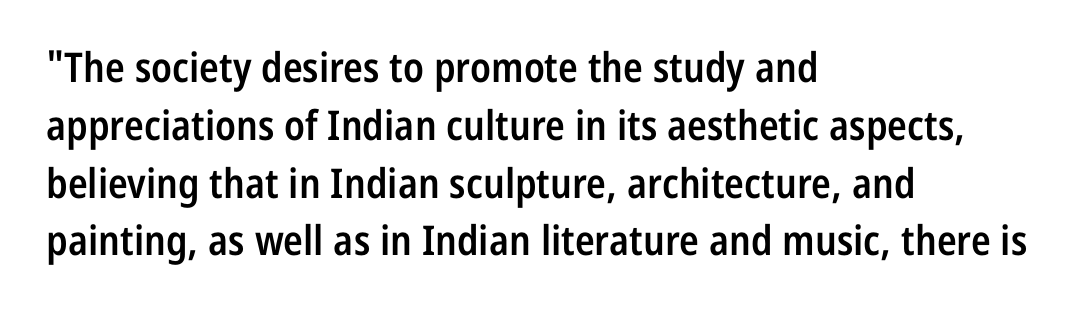
The image shows 41 px semibold, condensed sans-serif type, upright; set left-aligned, normal line spacing (1.41x), normal letter spacing, not underlined; low stroke contrast and a medium x-height.
